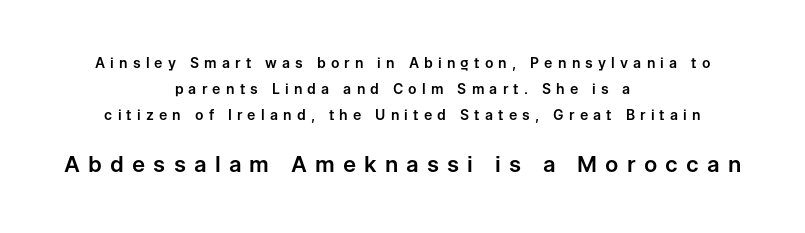
Q: Is the text italic (slanted)? A: No, it is upright.
Q: Is the text underlined? A: No.
Q: How is the paragraph aligned? A: Centered.
Q: Is the spacing between letters normal or unusually wide? A: Unusually wide.
Q: Which block of text is set in a larger size, the first (top) or the second (bottom)? A: The second (bottom) one.
